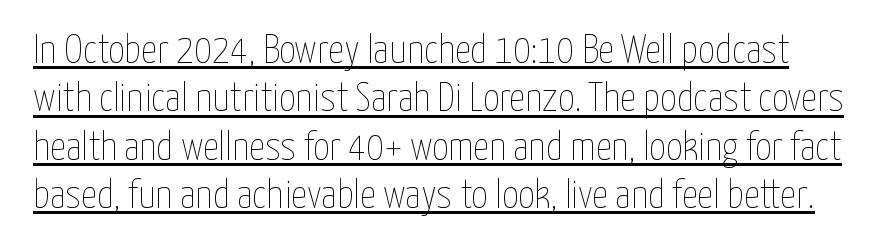
{"italic": "no", "bold": "no", "weight": "thin", "width": "condensed", "stroke_contrast": "low", "x_height": "medium", "monospaced": "no", "underline": "yes", "line_spacing_ratio": 1.21, "letter_spacing": "normal", "letter_spacing_em": 0.0, "glyph_px": 40}
